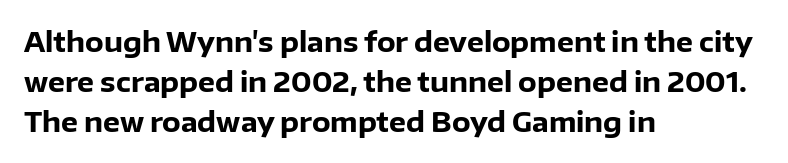
{"italic": "no", "bold": "yes", "underline": "no", "align": "left", "line_spacing": "normal", "line_spacing_ratio": 1.49, "letter_spacing": "normal", "letter_spacing_em": 0.0, "glyph_px": 27}
